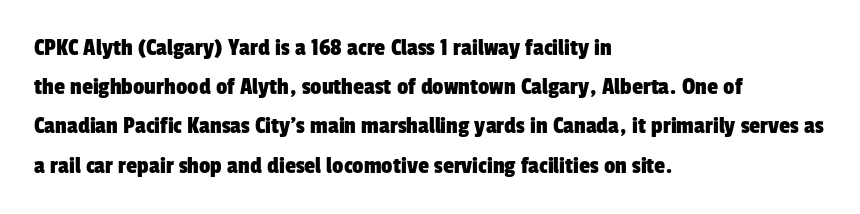
The lines are quadded left. Observe the ordinary spacing: letters are neighbours, not strangers. The string is rendered with underlining switched off. Each new line begins a customary step beneath the previous one.
